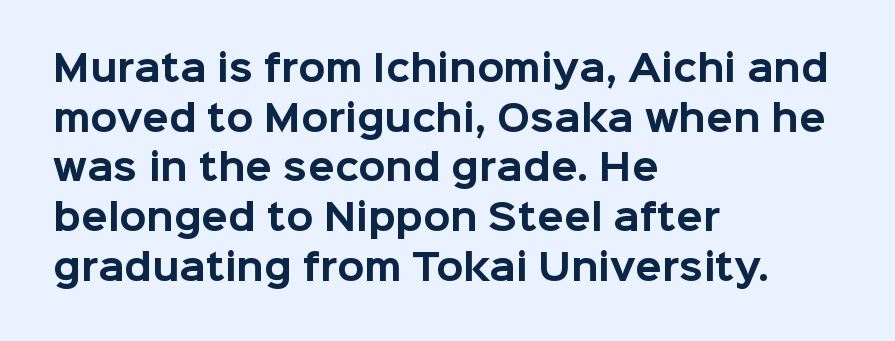
How would I describe the line gaps? Plain and ordinary. The passage is arranged the way most books set body copy — flush left. The passage shown is emphatically bold. Upright lettering throughout. Is the letter spacing exaggerated? No — it looks like the ordinary default. No word sits above an underline.
